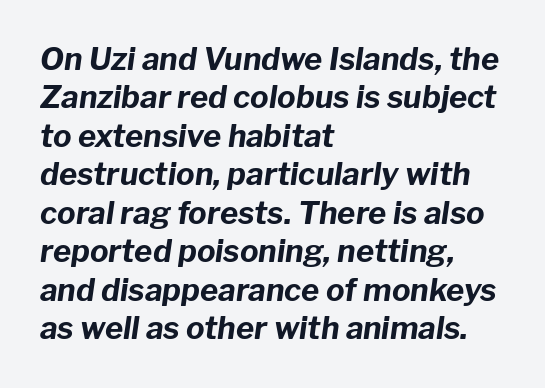
Q: Is the text bold? A: Yes.
Q: Is the text italic (slanted)? A: Yes, it leans right by about 8 degrees.
Q: Is the text underlined? A: No.
Q: How is the paragraph aligned? A: Left-aligned.
Q: Is the spacing between letters normal or unusually wide? A: Normal.
Q: Width (condensed, normal, or wide)? A: Normal.
Q: Stroke contrast? A: Low.
Q: x-height? A: Medium.
Q: Monospaced? A: No.
